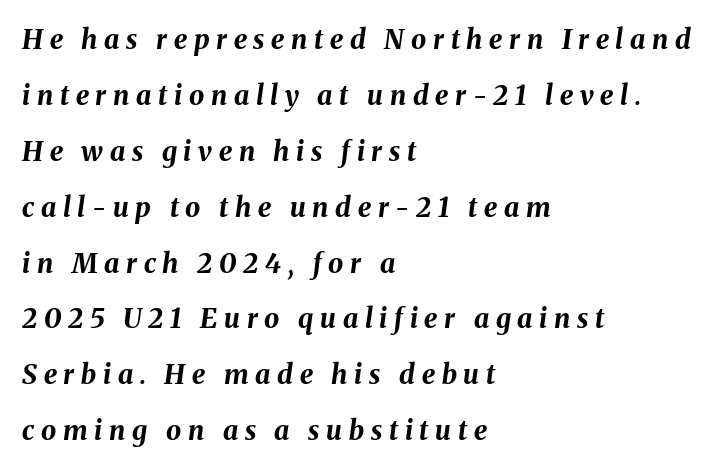
Q: Is the text bold? A: Yes.
Q: Is the text italic (slanted)? A: Yes, it leans right by about 8 degrees.
Q: Is the text underlined? A: No.
Q: How is the paragraph aligned? A: Left-aligned.
Q: Is the spacing between letters normal or unusually wide? A: Unusually wide.
Q: Is the spacing between lines tight, normal or loose? A: Loose.
